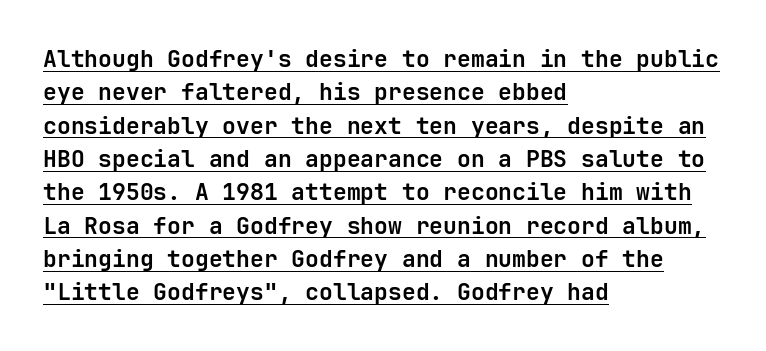
{"italic": "no", "bold": "yes", "underline": "yes", "align": "left", "line_spacing": "normal", "line_spacing_ratio": 1.45, "letter_spacing": "normal", "letter_spacing_em": 0.0, "glyph_px": 23}
